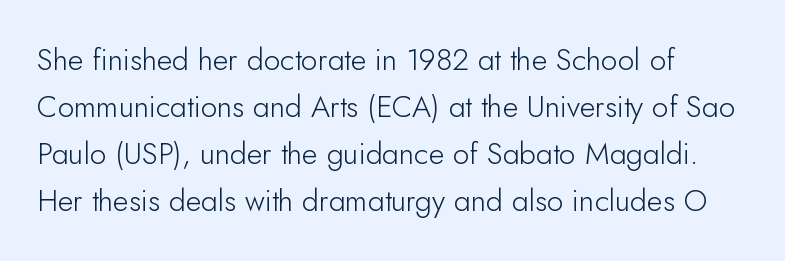
{"serif": "no", "italic": "no", "bold": "no", "weight": "light", "width": "normal", "stroke_contrast": "low", "x_height": "small", "monospaced": "no", "underline": "no", "align": "left", "line_spacing": "normal", "line_spacing_ratio": 1.57, "letter_spacing": "normal", "letter_spacing_em": 0.0, "glyph_px": 30}
